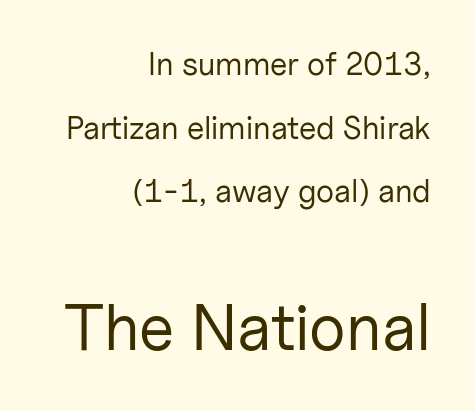
{"serif": "no", "italic": "no", "bold": "no", "weight": "regular", "width": "normal", "stroke_contrast": "low", "x_height": "medium", "monospaced": "no", "underline": "no", "align": "right", "line_spacing": "loose", "line_spacing_ratio": 1.99, "letter_spacing": "normal", "letter_spacing_em": 0.0, "larger_block": "second", "size_ratio": 2.03, "glyph_px": 65}
